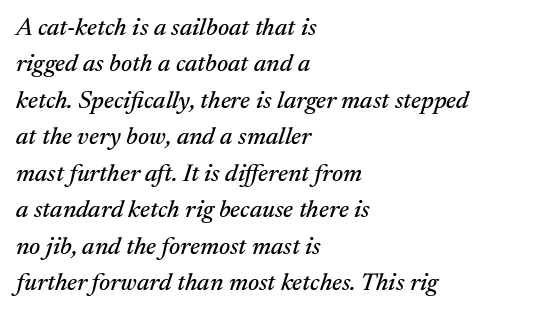
Students, observe: this is what conventionally led text looks like. The tracking reads as untouched default to a designer's eye. Short and long lines alike share a common starting point at left. The space directly below the letters is spotless. Every character sits at an angle, as italics do.
